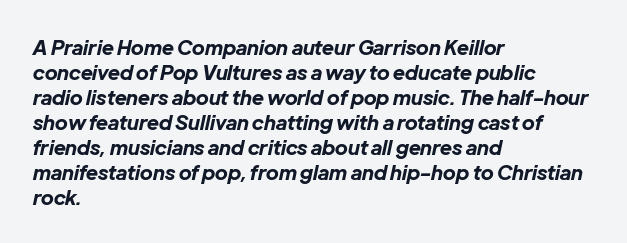
{"italic": "yes", "lean": "right", "slant_degrees": 12, "bold": "yes", "underline": "no", "align": "left", "line_spacing": "normal", "line_spacing_ratio": 1.25, "letter_spacing": "normal", "letter_spacing_em": 0.0, "glyph_px": 20}
